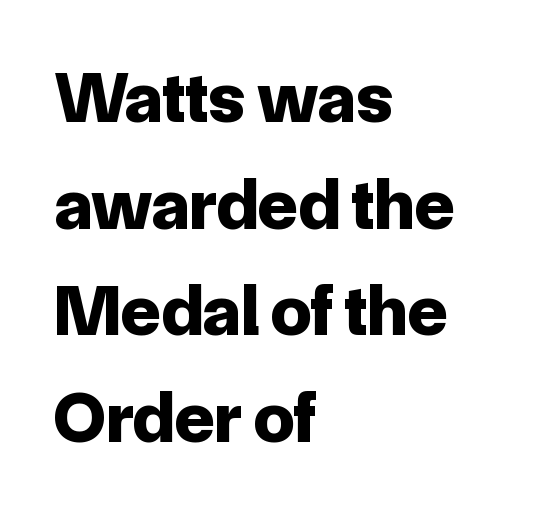
Q: Is the text bold? A: Yes.
Q: Is the text italic (slanted)? A: No, it is upright.
Q: Is the typeface a serif or a sans-serif typeface? A: Sans-serif.
Q: Is the text underlined? A: No.
Q: How is the paragraph aligned? A: Left-aligned.
Q: Is the spacing between letters normal or unusually wide? A: Normal.
Q: Is the spacing between lines tight, normal or loose? A: Normal.
Q: Width (condensed, normal, or wide)? A: Normal.
Q: Stroke contrast? A: Low.
Q: x-height? A: Medium.
Q: Monospaced? A: No.
